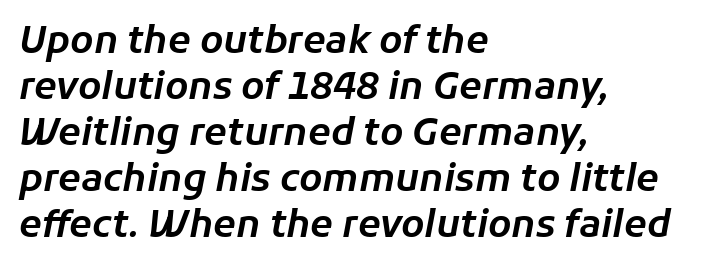
Q: Is the text italic (slanted)? A: Yes, it leans right by about 11 degrees.
Q: Is the text underlined? A: No.
Q: How is the paragraph aligned? A: Left-aligned.
Q: Is the spacing between letters normal or unusually wide? A: Normal.
Q: Width (condensed, normal, or wide)? A: Normal.
Q: Stroke contrast? A: Low.
Q: x-height? A: Medium.
Q: Monospaced? A: No.
